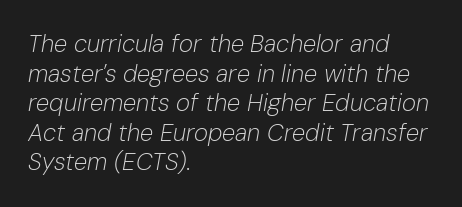
{"italic": "yes", "lean": "right", "slant_degrees": 10, "bold": "no", "underline": "no", "align": "left", "line_spacing_ratio": 1.23, "letter_spacing": "normal", "letter_spacing_em": 0.0, "glyph_px": 24}
